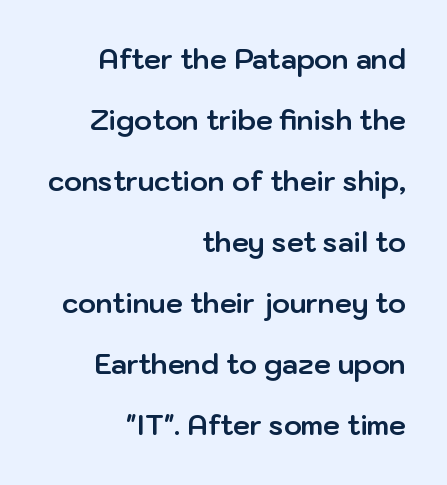
Q: Is the text bold? A: Yes.
Q: Is the text italic (slanted)? A: No, it is upright.
Q: Is the text underlined? A: No.
Q: How is the paragraph aligned? A: Right-aligned.
Q: Is the spacing between letters normal or unusually wide? A: Normal.
Q: Is the spacing between lines tight, normal or loose? A: Loose.
